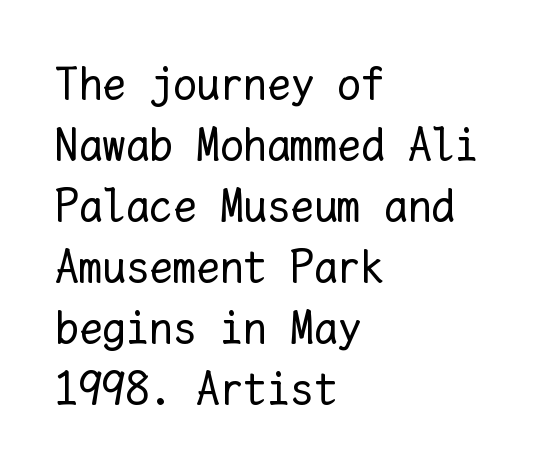
Nope, not italic — everything's standing straight. Each word holds together tightly as a unit, with standard inter-letter gaps. Weight: not bold — regular or lighter. Words float on clear page, feet unadorned.
